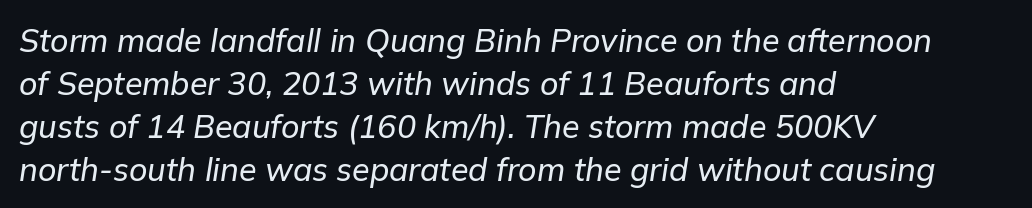
{"italic": "yes", "lean": "right", "slant_degrees": 9, "width": "normal", "stroke_contrast": "low", "x_height": "medium", "monospaced": "no", "underline": "no", "align": "left", "line_spacing": "normal", "line_spacing_ratio": 1.34, "letter_spacing": "normal", "letter_spacing_em": 0.0, "glyph_px": 32}
